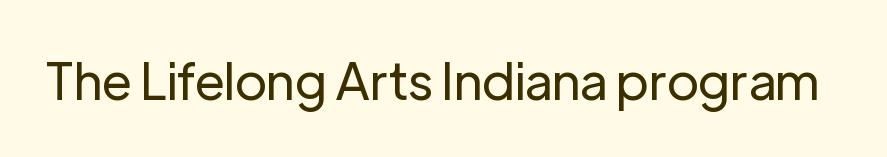
Q: Is the text bold? A: No.
Q: Is the text italic (slanted)? A: No, it is upright.
Q: Is the typeface a serif or a sans-serif typeface? A: Sans-serif.
Q: Is the text underlined? A: No.
Q: Is the spacing between letters normal or unusually wide? A: Normal.
Q: Width (condensed, normal, or wide)? A: Normal.
Q: Stroke contrast? A: Low.
Q: x-height? A: Medium.
Q: Monospaced? A: No.
